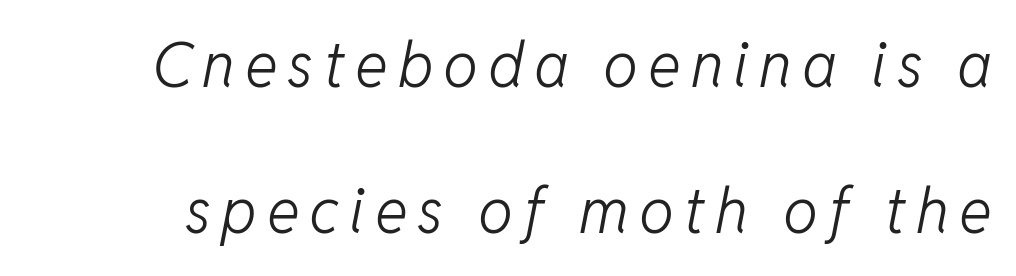
{"italic": "yes", "lean": "right", "slant_degrees": 11, "bold": "no", "weight": "light", "width": "normal", "stroke_contrast": "low", "x_height": "medium", "monospaced": "no", "underline": "no", "line_spacing": "loose", "line_spacing_ratio": 2.36, "glyph_px": 62}
